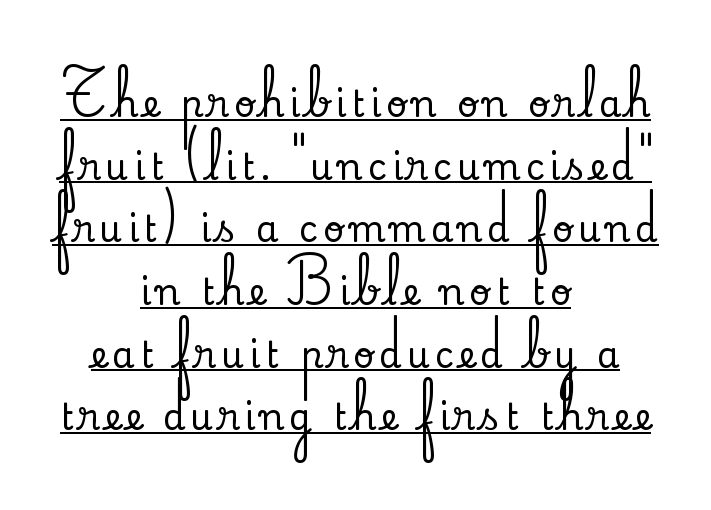
Q: Is the text italic (slanted)? A: No, it is upright.
Q: Is the typeface a serif or a sans-serif typeface? A: Serif.
Q: Is the text underlined? A: Yes.
Q: How is the paragraph aligned? A: Centered.
Q: Width (condensed, normal, or wide)? A: Normal.
Q: Stroke contrast? A: Low.
Q: x-height? A: Small.
Q: Monospaced? A: No.
